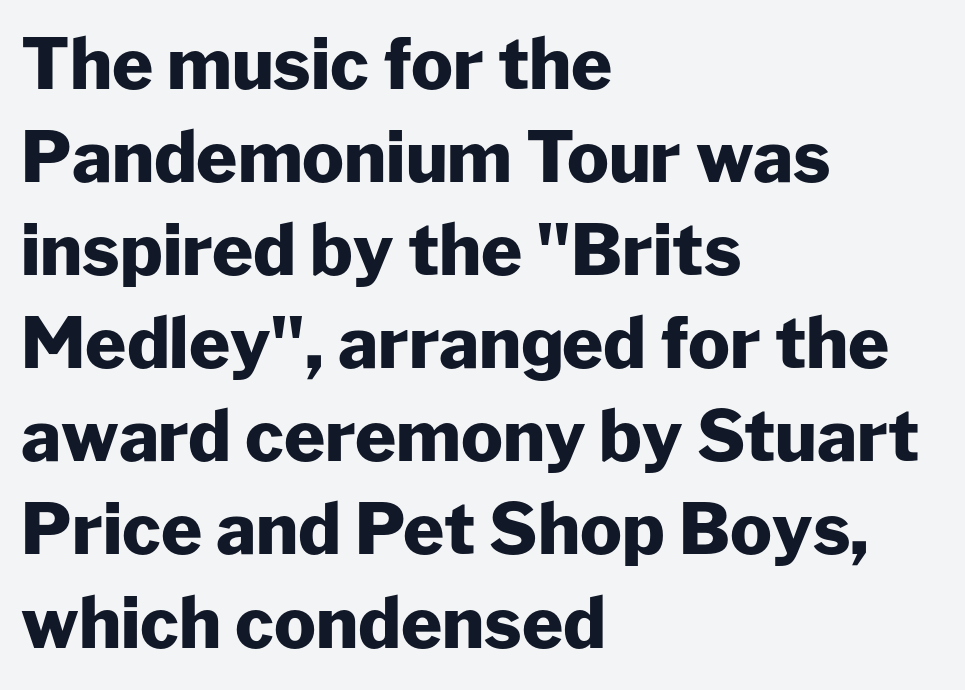
The paragraph shown leans on its left margin. Check the space under the baseline: it is left empty. This is heavy type, rendered in bold. Students, observe: this is what conventionally led text looks like. A typesetter would call this proportional, since set widths differ per character. A typesetter would call this zero additional tracking.
